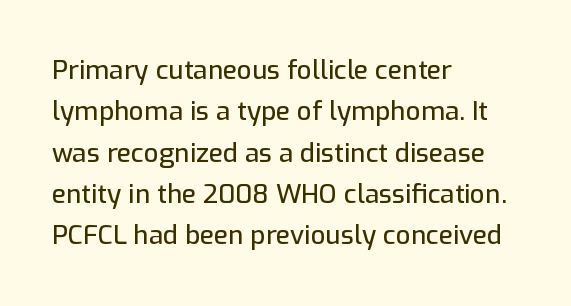
Honestly, there is no underline to notice here at all. Nothing unusual about the tracking: characters are spaced as the font intends. These lines stack with their left ends in a neat column. Posture: vertical. Normally led — the rows are evenly, conventionally spaced.
